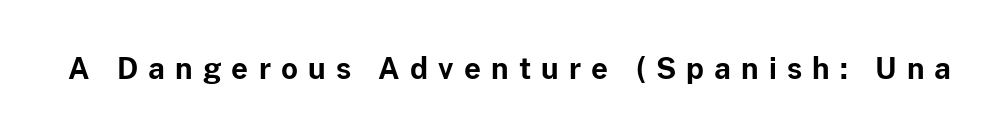
Q: Is the text bold? A: Yes.
Q: Is the text italic (slanted)? A: No, it is upright.
Q: Is the typeface a serif or a sans-serif typeface? A: Sans-serif.
Q: Is the text underlined? A: No.
Q: Is the spacing between letters normal or unusually wide? A: Unusually wide.
Q: Width (condensed, normal, or wide)? A: Normal.
Q: Stroke contrast? A: Low.
Q: x-height? A: Medium.
Q: Monospaced? A: No.
